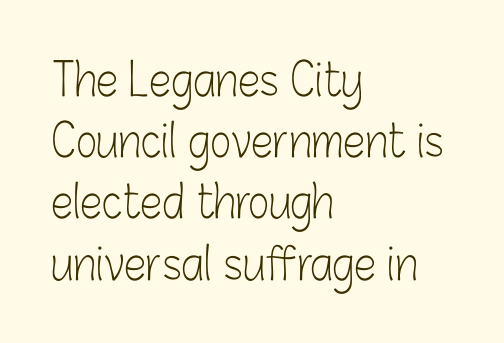
{"serif": "no", "italic": "no", "bold": "no", "weight": "light", "width": "condensed", "stroke_contrast": "low", "x_height": "medium", "monospaced": "no", "underline": "no", "align": "left", "line_spacing": "normal", "line_spacing_ratio": 1.36, "letter_spacing": "normal", "letter_spacing_em": 0.0, "glyph_px": 45}
